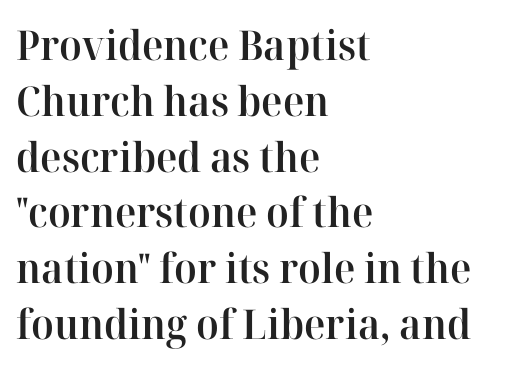
Q: Is the text bold? A: Semi-bold.
Q: Is the text italic (slanted)? A: No, it is upright.
Q: Is the typeface a serif or a sans-serif typeface? A: Serif.
Q: Is the text underlined? A: No.
Q: How is the paragraph aligned? A: Left-aligned.
Q: Is the spacing between letters normal or unusually wide? A: Normal.
Q: Is the spacing between lines tight, normal or loose? A: Normal.
Q: Width (condensed, normal, or wide)? A: Normal.
Q: Stroke contrast? A: High.
Q: x-height? A: Medium.
Q: Monospaced? A: No.
